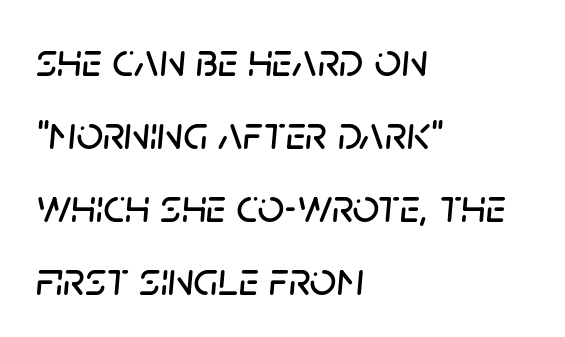
{"italic": "yes", "lean": "right", "slant_degrees": 5, "width": "normal", "stroke_contrast": "low", "x_height": "large", "monospaced": "no", "underline": "no", "align": "left", "line_spacing": "normal", "line_spacing_ratio": 1.55, "letter_spacing": "normal", "letter_spacing_em": 0.0, "glyph_px": 47}
